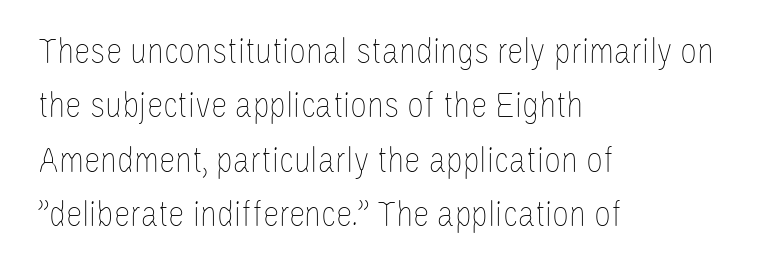
The image shows 37 px thin, condensed type, upright; set left-aligned, normal line spacing (1.47x), normal letter spacing, not underlined; low stroke contrast and a large x-height.
